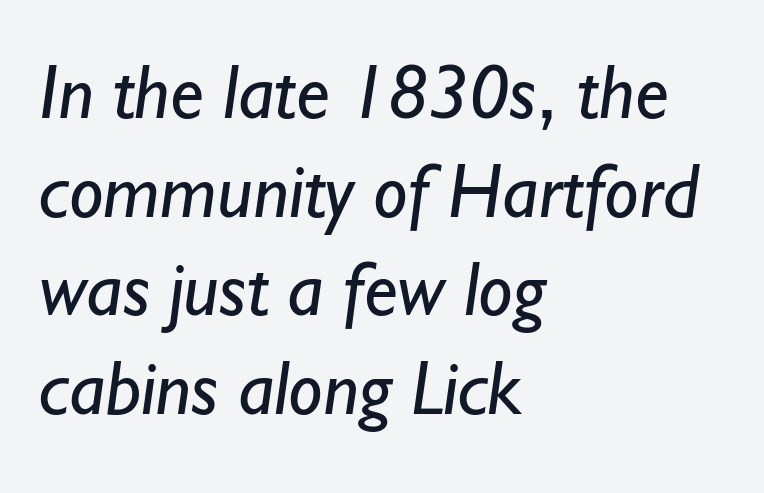
Q: Is the text bold? A: No.
Q: Is the typeface a serif or a sans-serif typeface? A: Sans-serif.
Q: Is the text underlined? A: No.
Q: How is the paragraph aligned? A: Left-aligned.
Q: Is the spacing between letters normal or unusually wide? A: Normal.
Q: Is the spacing between lines tight, normal or loose? A: Normal.
Q: Width (condensed, normal, or wide)? A: Normal.
Q: Stroke contrast? A: Low.
Q: x-height? A: Small.
Q: Monospaced? A: No.
